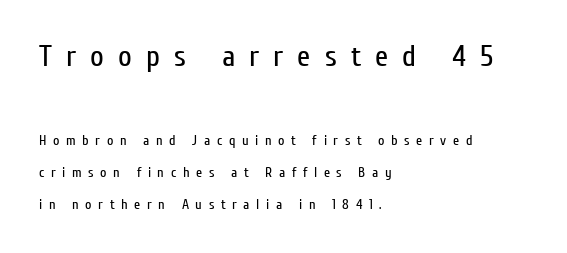
Q: Is the text bold? A: No.
Q: Is the text italic (slanted)? A: No, it is upright.
Q: Is the typeface a serif or a sans-serif typeface? A: Sans-serif.
Q: Is the text underlined? A: No.
Q: How is the paragraph aligned? A: Left-aligned.
Q: Is the spacing between letters normal or unusually wide? A: Unusually wide.
Q: Is the spacing between lines tight, normal or loose? A: Loose.
Q: Which block of text is set in a larger size, the first (top) or the second (bottom)? A: The first (top) one.
Q: Width (condensed, normal, or wide)? A: Condensed.
Q: Stroke contrast? A: Low.
Q: x-height? A: Medium.
Q: Monospaced? A: No.
